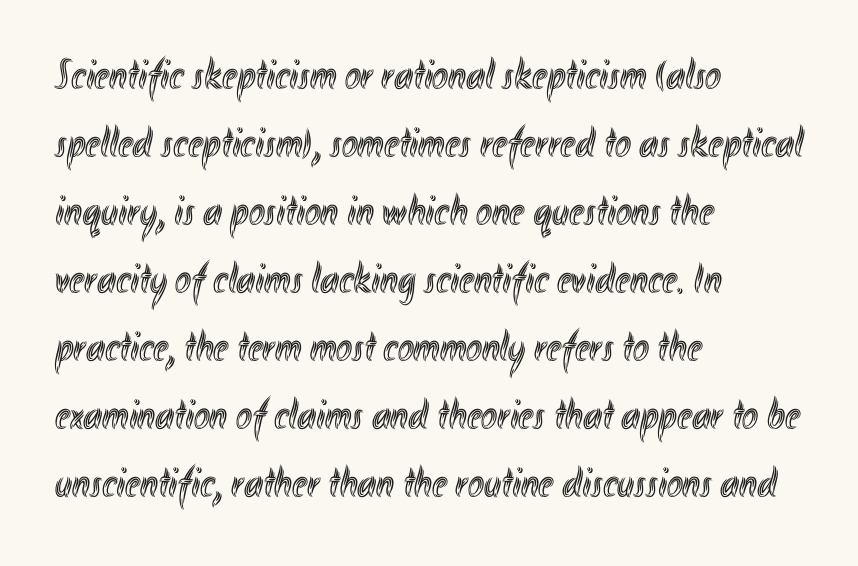
Q: Is the text italic (slanted)? A: Yes.
Q: Is the text underlined? A: No.
Q: How is the paragraph aligned? A: Left-aligned.
Q: Is the spacing between letters normal or unusually wide? A: Normal.
Q: Is the spacing between lines tight, normal or loose? A: Normal.
Q: Width (condensed, normal, or wide)? A: Condensed.
Q: x-height? A: Small.
Q: Monospaced? A: No.
